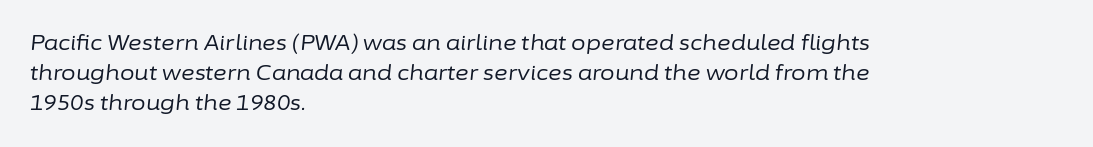
Q: Is the text bold? A: No.
Q: Is the text italic (slanted)? A: Yes, it leans right by about 6 degrees.
Q: Is the text underlined? A: No.
Q: How is the paragraph aligned? A: Left-aligned.
Q: Is the spacing between letters normal or unusually wide? A: Normal.
Q: Is the spacing between lines tight, normal or loose? A: Normal.
